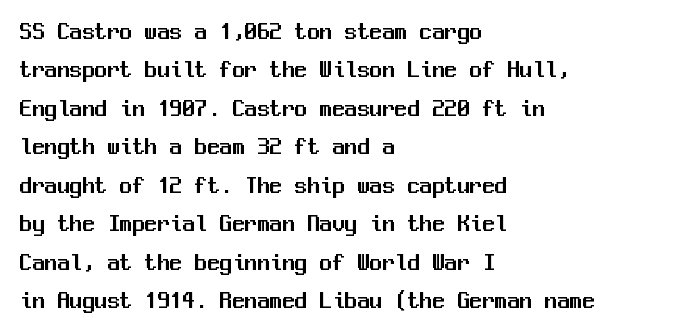
{"italic": "no", "underline": "no", "align": "left", "line_spacing": "normal", "line_spacing_ratio": 1.54, "letter_spacing": "normal", "letter_spacing_em": 0.0, "glyph_px": 25}
